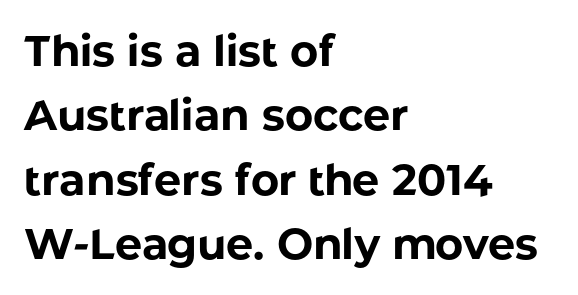
The image shows 43 px bold sans-serif type, upright; set left-aligned, normal line spacing (1.5x), normal letter spacing, not underlined; low stroke contrast and a medium x-height.
